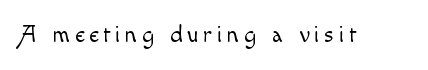
The image shows 23 px text type, upright; set unusually wide letter spacing (+0.2 em), not underlined.
